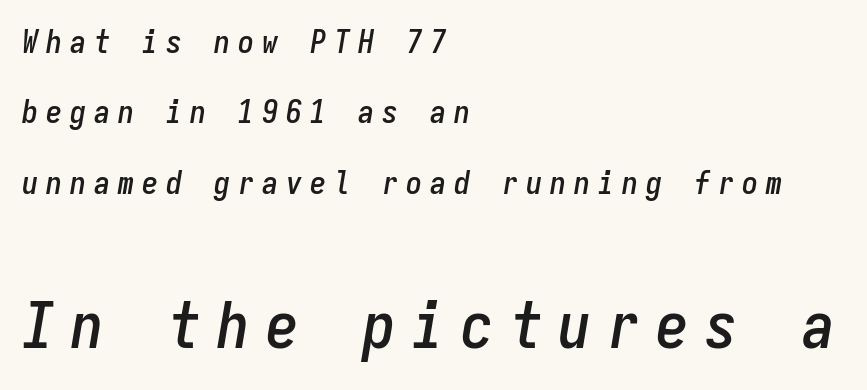
The emphasis by scale lands on block number two, below. Underlining? Definitely not there. Yep, that's italic — everything's leaning. Caption: multi-line text, flush left, ragged right. Students, note that the glyphs here are deliberately spaced far apart.
